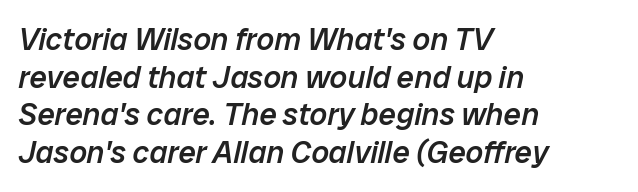
Q: Is the text bold? A: Semi-bold.
Q: Is the text italic (slanted)? A: Yes, it leans right by about 12 degrees.
Q: Is the text underlined? A: No.
Q: How is the paragraph aligned? A: Left-aligned.
Q: Is the spacing between letters normal or unusually wide? A: Normal.
Q: Width (condensed, normal, or wide)? A: Normal.
Q: Stroke contrast? A: Low.
Q: x-height? A: Medium.
Q: Monospaced? A: No.
